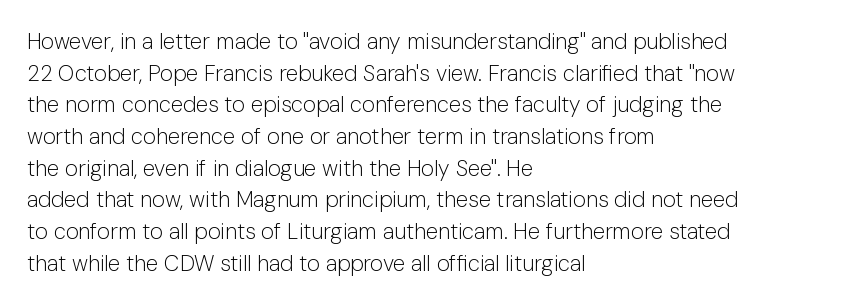
Ordinary non-slanted type is in use. Whoever set this chose a conventional vertical rhythm. Nothing unusual about the tracking: characters are spaced as the font intends. Every row of glyphs begins at an identical x-position on the left.
